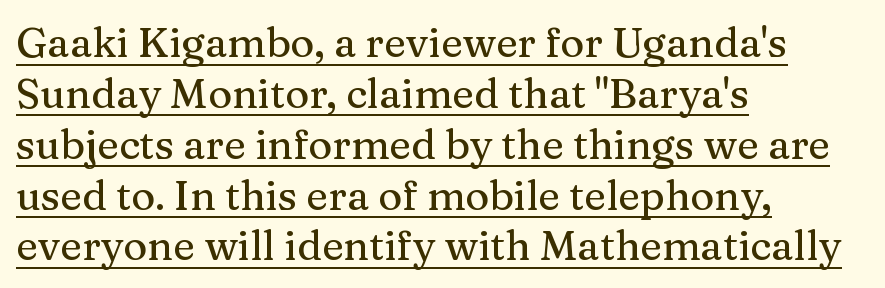
Q: Is the text italic (slanted)? A: No, it is upright.
Q: Is the typeface a serif or a sans-serif typeface? A: Serif.
Q: Is the text underlined? A: Yes.
Q: How is the paragraph aligned? A: Left-aligned.
Q: Is the spacing between letters normal or unusually wide? A: Normal.
Q: Width (condensed, normal, or wide)? A: Normal.
Q: Stroke contrast? A: Medium.
Q: x-height? A: Medium.
Q: Monospaced? A: No.
